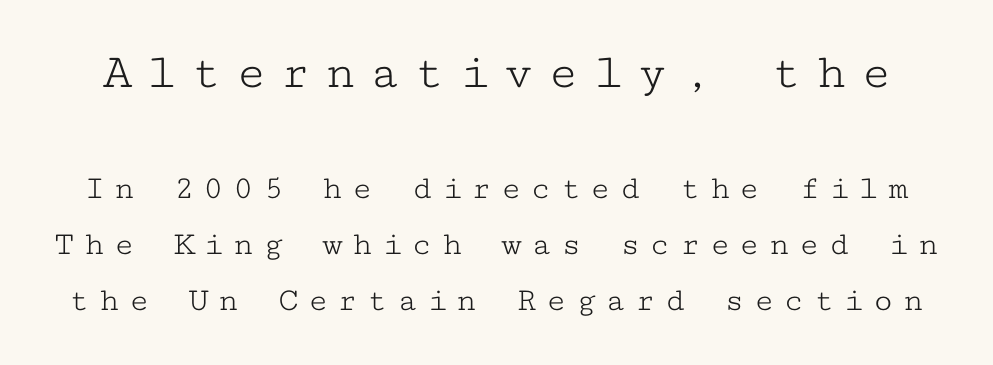
Q: Is the text bold? A: No.
Q: Is the text italic (slanted)? A: No, it is upright.
Q: Is the typeface a serif or a sans-serif typeface? A: Serif.
Q: Is the text underlined? A: No.
Q: Is the spacing between letters normal or unusually wide? A: Unusually wide.
Q: Is the spacing between lines tight, normal or loose? A: Normal.
Q: Which block of text is set in a larger size, the first (top) or the second (bottom)? A: The first (top) one.
Q: Width (condensed, normal, or wide)? A: Wide.
Q: Stroke contrast? A: Low.
Q: x-height? A: Medium.
Q: Monospaced? A: Yes.
